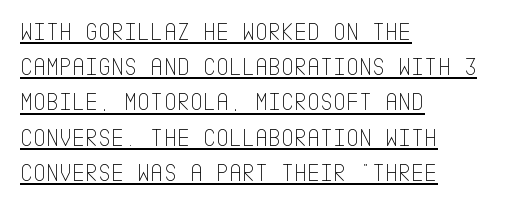
The image shows 25 px text type, upright; set left-aligned, normal line spacing (1.41x), normal letter spacing, underlined.
